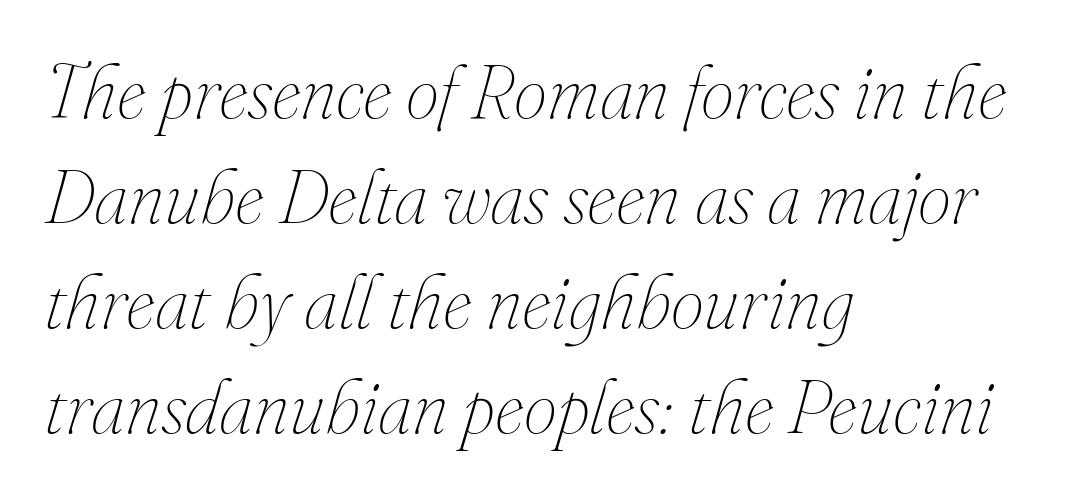
The image shows 75 px thin type, italic (leaning right); set left-aligned, normal line spacing (1.4x), normal letter spacing, not underlined; medium stroke contrast and a small x-height.
